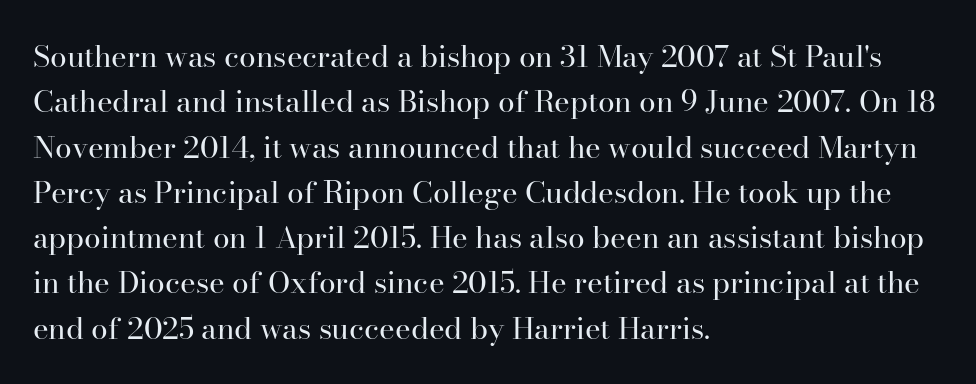
{"serif": "yes", "italic": "no", "bold": "no", "weight": "regular", "width": "normal", "stroke_contrast": "high", "x_height": "small", "monospaced": "no", "underline": "no", "align": "left", "line_spacing": "normal", "line_spacing_ratio": 1.51, "letter_spacing": "normal", "letter_spacing_em": 0.0, "glyph_px": 30}
